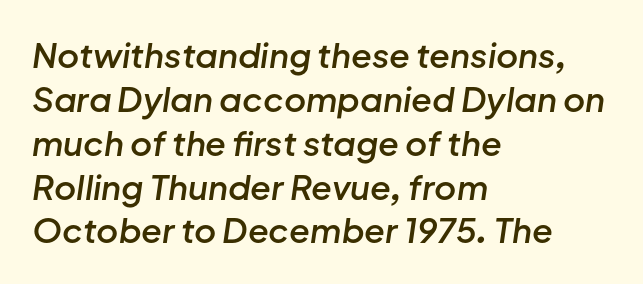
Q: Is the text bold? A: Semi-bold.
Q: Is the text italic (slanted)? A: Yes, it leans right by about 8 degrees.
Q: Is the text underlined? A: No.
Q: How is the paragraph aligned? A: Left-aligned.
Q: Is the spacing between letters normal or unusually wide? A: Normal.
Q: Is the spacing between lines tight, normal or loose? A: Normal.
Q: Width (condensed, normal, or wide)? A: Normal.
Q: Stroke contrast? A: Low.
Q: x-height? A: Medium.
Q: Monospaced? A: No.
